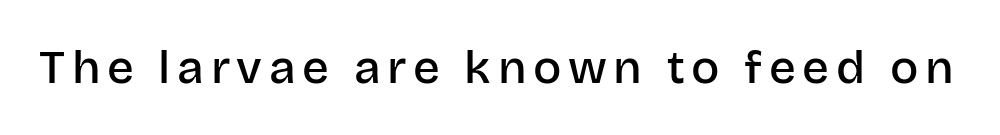
The image shows 47 px semibold sans-serif type, upright; set not underlined; low stroke contrast and a large x-height.
